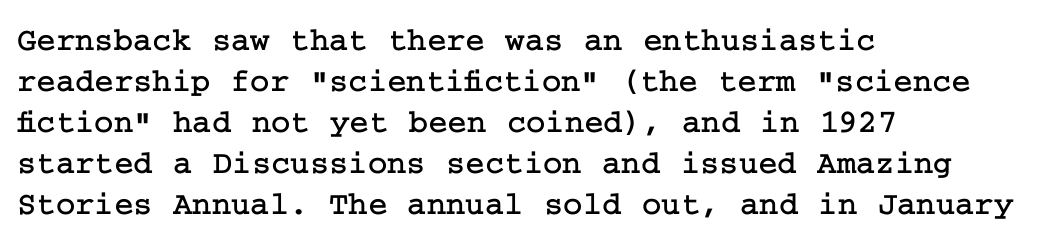
The image shows 33 px serif type, upright; set left-aligned, line spacing 1.24x, normal letter spacing, not underlined; low stroke contrast and a medium x-height.
